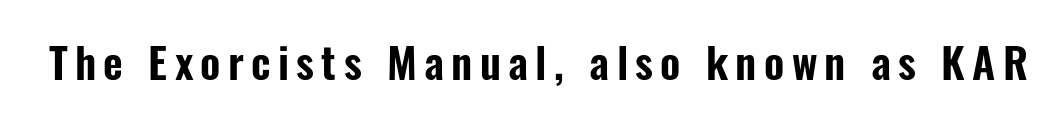
Q: Is the text italic (slanted)? A: No, it is upright.
Q: Is the typeface a serif or a sans-serif typeface? A: Sans-serif.
Q: Is the text underlined? A: No.
Q: Width (condensed, normal, or wide)? A: Condensed.
Q: Stroke contrast? A: Low.
Q: x-height? A: Medium.
Q: Monospaced? A: No.
